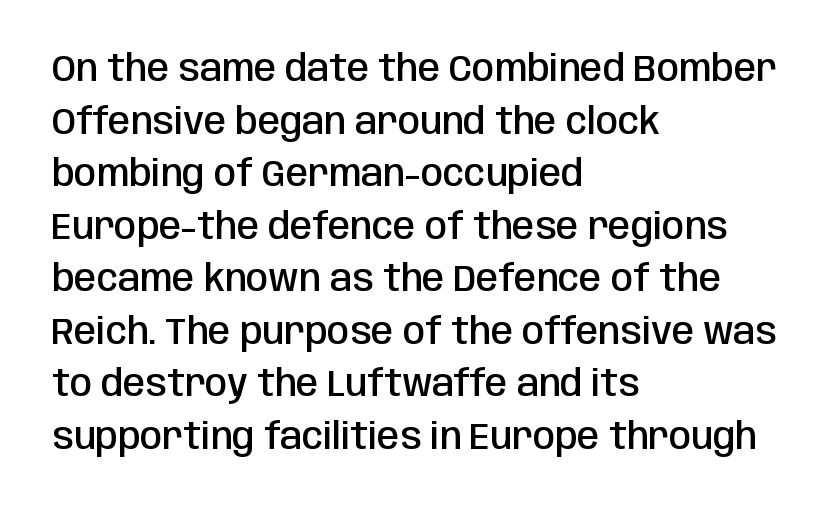
Q: Is the text bold? A: Semi-bold.
Q: Is the text italic (slanted)? A: No, it is upright.
Q: Is the typeface a serif or a sans-serif typeface? A: Sans-serif.
Q: Is the text underlined? A: No.
Q: How is the paragraph aligned? A: Left-aligned.
Q: Is the spacing between letters normal or unusually wide? A: Normal.
Q: Is the spacing between lines tight, normal or loose? A: Normal.
Q: Width (condensed, normal, or wide)? A: Condensed.
Q: Stroke contrast? A: Low.
Q: x-height? A: Large.
Q: Monospaced? A: No.
